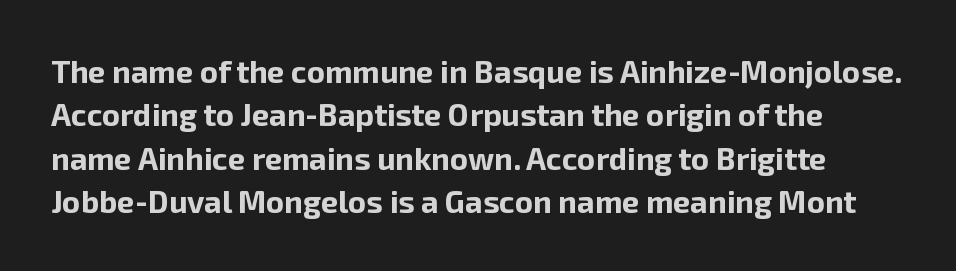
{"serif": "no", "italic": "no", "bold": "yes", "weight": "bold", "width": "normal", "stroke_contrast": "low", "x_height": "medium", "monospaced": "no", "underline": "no", "line_spacing": "normal", "line_spacing_ratio": 1.4, "letter_spacing": "normal", "letter_spacing_em": 0.0, "glyph_px": 31}
